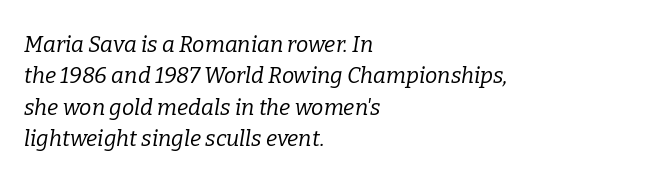
The image shows 22 px text type, italic (leaning right); set left-aligned, normal line spacing (1.43x), normal letter spacing, not underlined.
